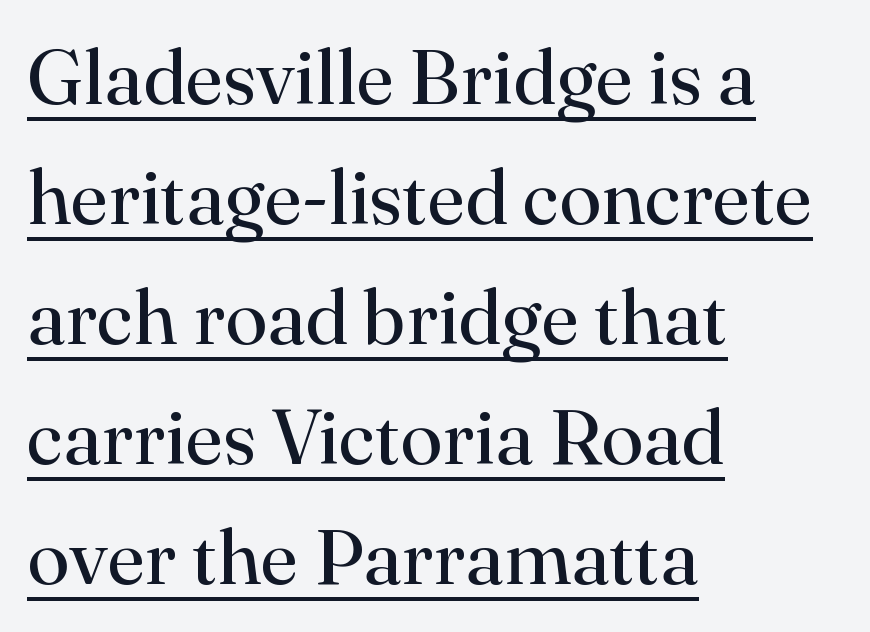
Summary of vertical rhythm: regular, with standard interline spacing. Is this a fixed-width face? No — the glyphs have proportional, varying widths. This rendering features underlined lettering. It's the straight-up-and-down kind of type.
